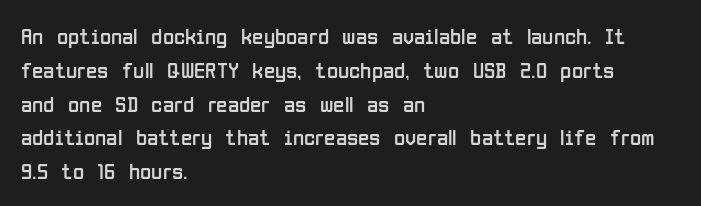
The image shows 23 px text type, upright; set left-aligned, normal line spacing (1.47x), normal letter spacing, not underlined.
